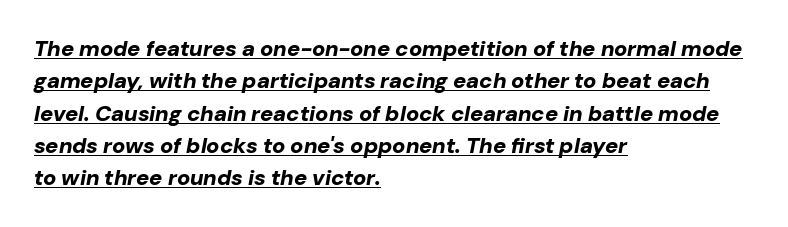
Q: Is the text bold? A: Yes.
Q: Is the text italic (slanted)? A: Yes, it leans right by about 10 degrees.
Q: Is the text underlined? A: Yes.
Q: How is the paragraph aligned? A: Left-aligned.
Q: Is the spacing between letters normal or unusually wide? A: Normal.
Q: Is the spacing between lines tight, normal or loose? A: Normal.
